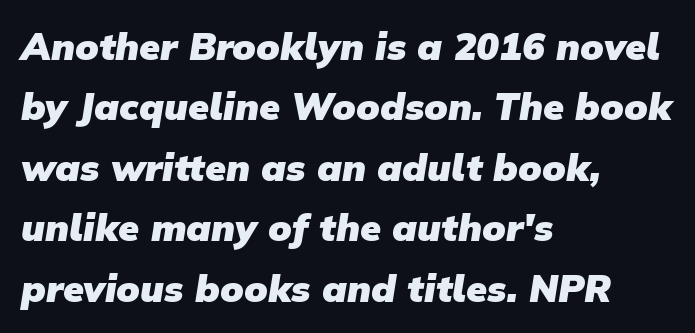
{"serif": "no", "bold": "yes", "weight": "heavy", "width": "normal", "stroke_contrast": "low", "x_height": "medium", "monospaced": "no", "underline": "no", "align": "left", "line_spacing": "normal", "line_spacing_ratio": 1.59, "letter_spacing": "normal", "letter_spacing_em": 0.0, "glyph_px": 38}
